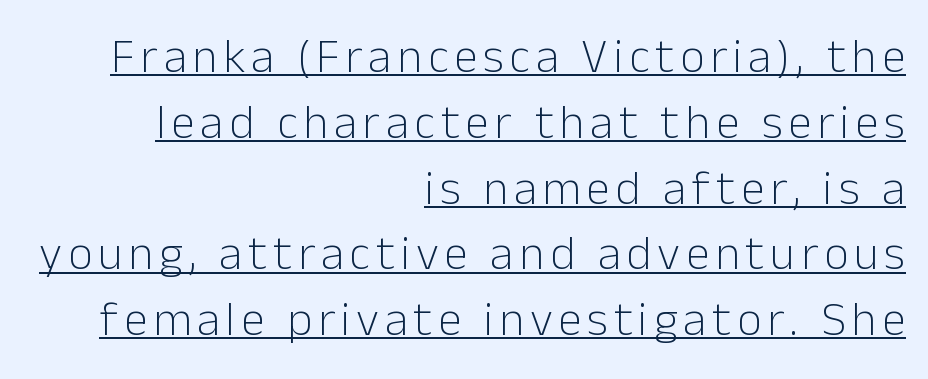
Q: Is the text bold? A: No.
Q: Is the text italic (slanted)? A: No, it is upright.
Q: Is the typeface a serif or a sans-serif typeface? A: Sans-serif.
Q: Is the text underlined? A: Yes.
Q: How is the paragraph aligned? A: Right-aligned.
Q: Is the spacing between lines tight, normal or loose? A: Normal.
Q: Width (condensed, normal, or wide)? A: Normal.
Q: Stroke contrast? A: Low.
Q: x-height? A: Medium.
Q: Monospaced? A: No.
